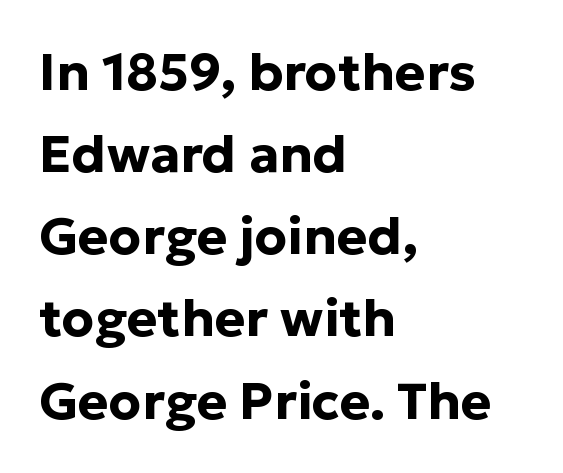
It's the straight-up-and-down kind of type. These lines are set flush left with a ragged right edge. The face used here is proportionally spaced, like ordinary book or web type. Compared with an ordinary text face, these strokes are far heavier — a full bold. Does the leading feel generous? No, just average.
